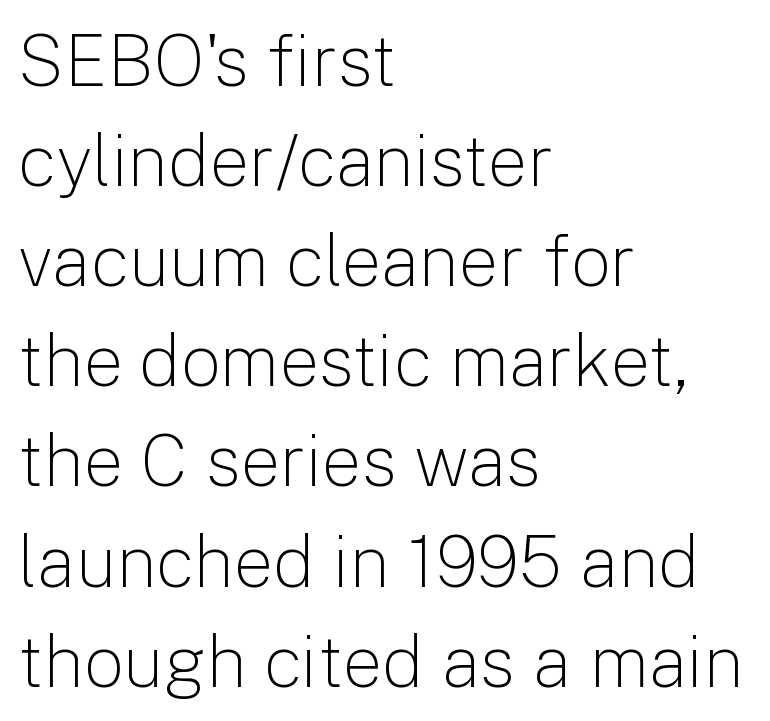
The gaps between neighbouring characters are ordinary and unremarkable. The setting favours the left margin, as ordinary paragraphs usually do. Vertically, the passage feels balanced, rows spaced as you'd expect. Character widths vary here, with narrow letters taking less room than wide ones.
